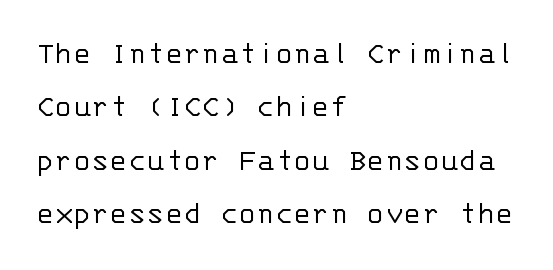
{"serif": "no", "italic": "no", "bold": "no", "weight": "light", "width": "normal", "stroke_contrast": "low", "x_height": "large", "monospaced": "yes", "underline": "no", "align": "left", "line_spacing": "normal", "line_spacing_ratio": 1.57, "letter_spacing": "normal", "letter_spacing_em": 0.0, "glyph_px": 34}
